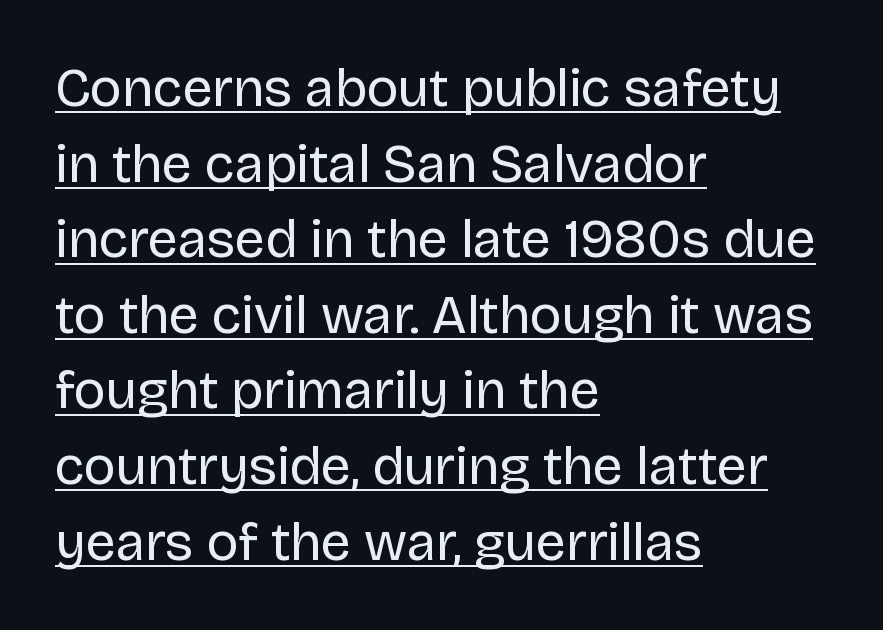
Notice how descenders clear the ascenders below comfortably — that's standard leading. Proportional: the letters do not fall into vertical columns. The rag falls on the right side of this text block. Italic? Not at all — the glyphs are vertical.
